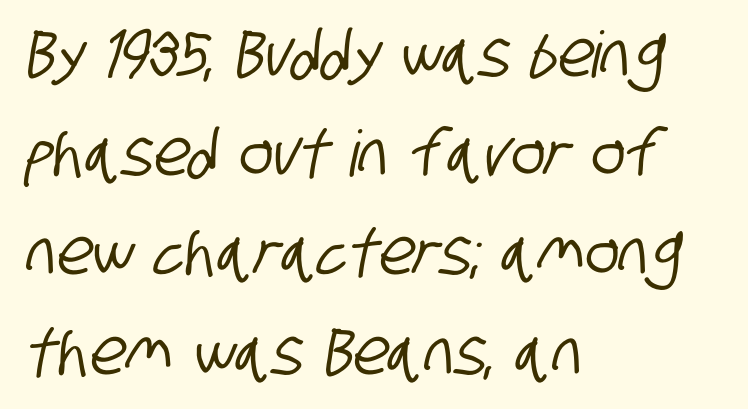
The image shows 64 px condensed sans-serif type; set left-aligned, normal line spacing (1.55x), normal letter spacing, not underlined; low stroke contrast and a large x-height.
